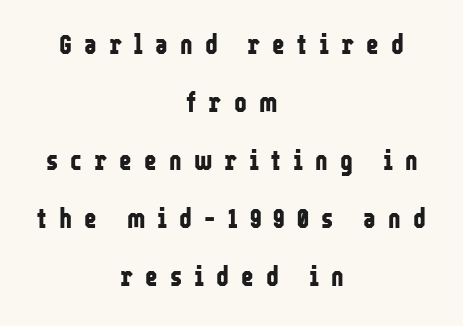
Q: Is the text bold? A: Yes.
Q: Is the text italic (slanted)? A: No, it is upright.
Q: Is the text underlined? A: No.
Q: How is the paragraph aligned? A: Centered.
Q: Is the spacing between letters normal or unusually wide? A: Unusually wide.
Q: Is the spacing between lines tight, normal or loose? A: Loose.
